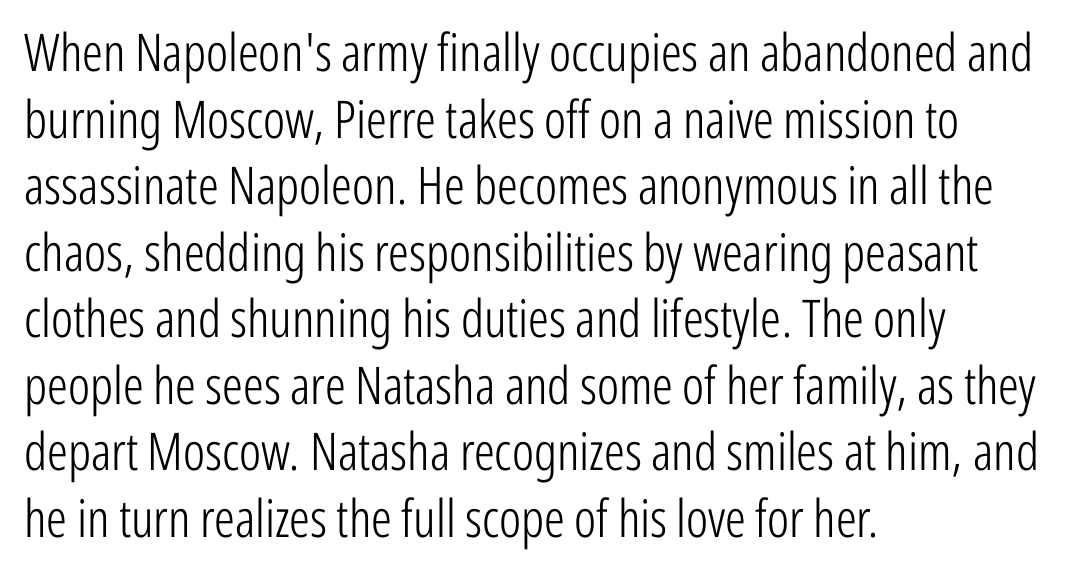
Short note: letters normally spaced. This sample uses an upright cut, with every glyph sitting square on the baseline. Regular leading. The space beneath each line is pristine and unruled. Notice how the passage keeps a crisp vertical edge on the left only. These lines are rendered in a variable-pitch font.
